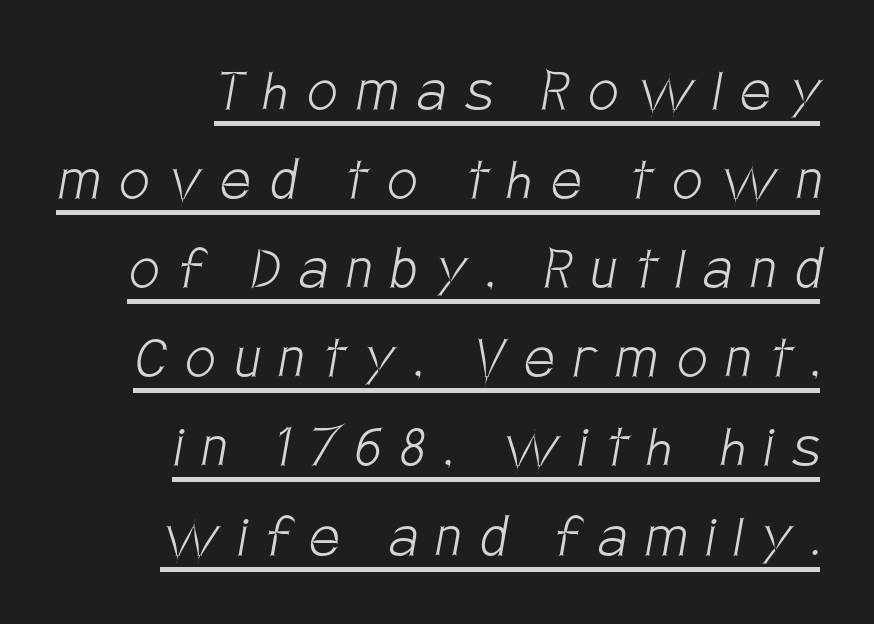
{"serif": "no", "bold": "no", "weight": "light", "width": "condensed", "stroke_contrast": "low", "x_height": "large", "monospaced": "no", "underline": "yes", "align": "right", "line_spacing": "normal", "line_spacing_ratio": 1.33, "letter_spacing": "wide", "letter_spacing_em": 0.29, "glyph_px": 67}
